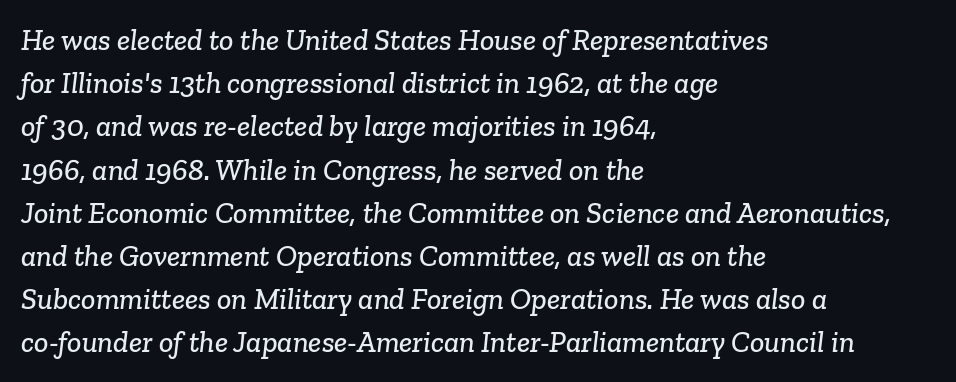
Students, note that the glyphs here touch the page at normal intervals. Notice how the passage keeps a crisp vertical edge on the left only. Quick note: underline off. The font family rendered here belongs to the serif group. The letters advance in unequal steps, a hallmark of proportional type.
